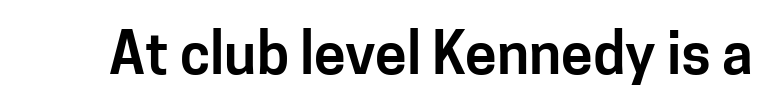
Q: Is the text italic (slanted)? A: No, it is upright.
Q: Is the typeface a serif or a sans-serif typeface? A: Sans-serif.
Q: Is the text underlined? A: No.
Q: Is the spacing between letters normal or unusually wide? A: Normal.
Q: Width (condensed, normal, or wide)? A: Normal.
Q: Stroke contrast? A: Low.
Q: x-height? A: Medium.
Q: Monospaced? A: No.
